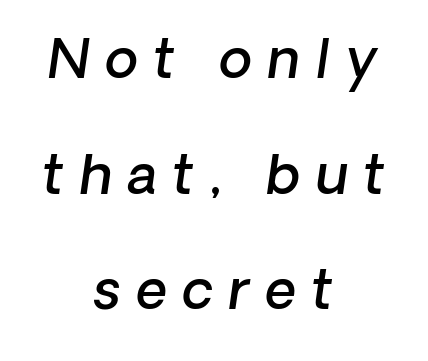
Q: Is the text bold? A: Semi-bold.
Q: Is the typeface a serif or a sans-serif typeface? A: Sans-serif.
Q: Is the text underlined? A: No.
Q: How is the paragraph aligned? A: Centered.
Q: Is the spacing between letters normal or unusually wide? A: Unusually wide.
Q: Is the spacing between lines tight, normal or loose? A: Loose.
Q: Width (condensed, normal, or wide)? A: Normal.
Q: Stroke contrast? A: Low.
Q: x-height? A: Medium.
Q: Monospaced? A: No.
